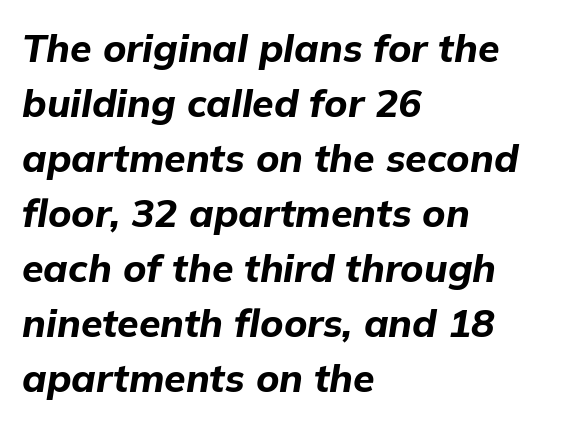
{"italic": "yes", "lean": "right", "slant_degrees": 9, "bold": "yes", "weight": "bold", "width": "normal", "stroke_contrast": "low", "x_height": "medium", "monospaced": "no", "underline": "no", "align": "left", "line_spacing": "normal", "line_spacing_ratio": 1.41, "letter_spacing": "normal", "letter_spacing_em": 0.0, "glyph_px": 39}
